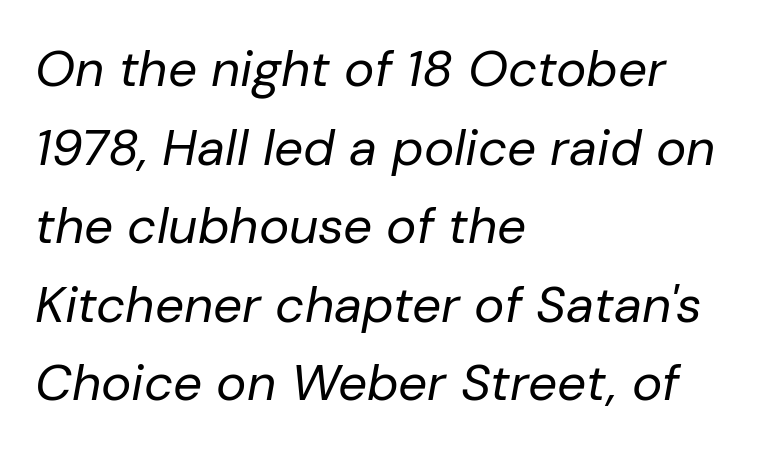
Note the varied advance widths — an 'i' is clearly narrower than an 'm'. The passage shown has conventional tracking throughout. Is this a heavy cut? Hardly; it is regular or lighter. Slanted lettering throughout.
